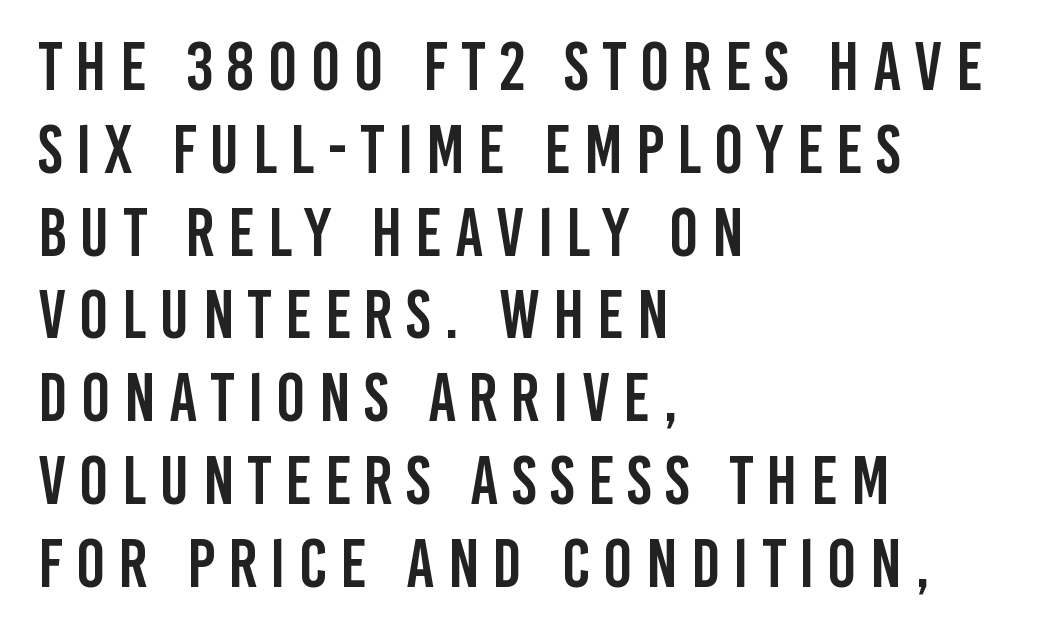
{"serif": "no", "italic": "no", "width": "condensed", "stroke_contrast": "low", "x_height": "large", "monospaced": "no", "underline": "no", "align": "left", "line_spacing_ratio": 1.2, "glyph_px": 69}
